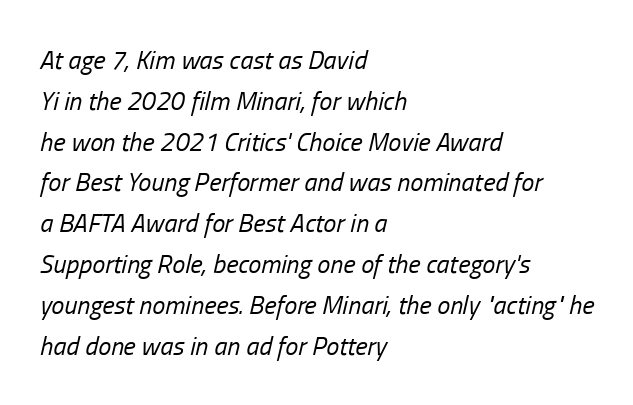
No word sits above an underline. Caption: multi-line text, flush left, ragged right. The lines sit at an ordinary, default distance from one another. The line texture is even and compact thanks to regular tracking. The weight would be labelled regular, book, light, or lighter still. Yep, that's italic — everything's leaning.
